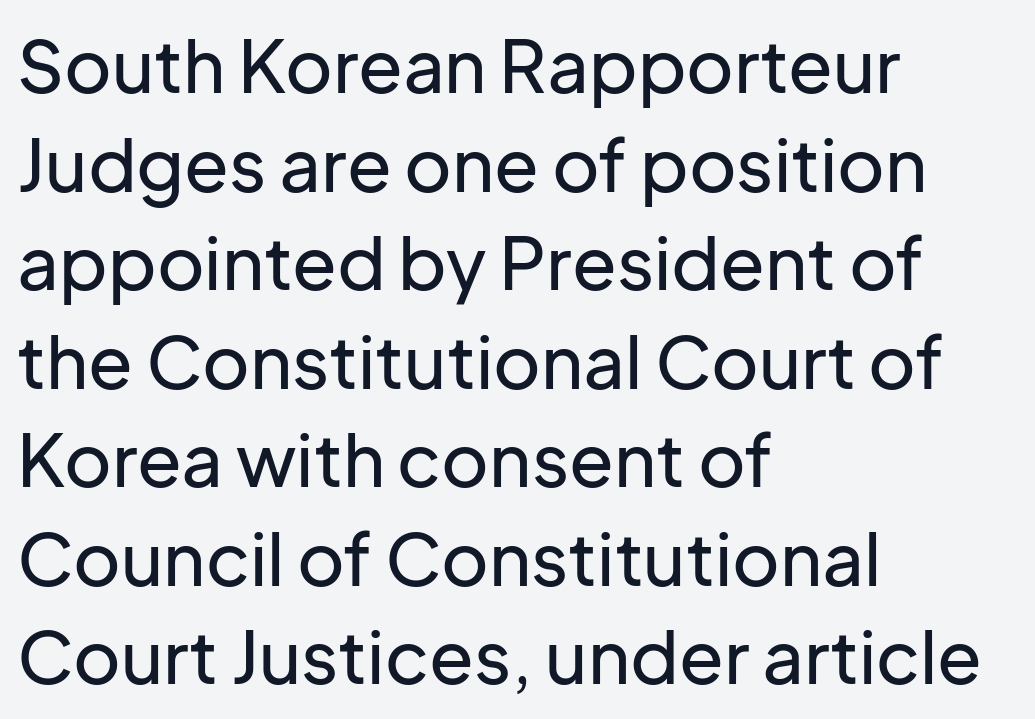
The rag falls on the right side of this text block. Quick note: interline space is typical. These lines are composed in type without serifs. These lines were composed using upright roman letters. Each letter keeps its own natural width here, so spacing adapts to shape.
